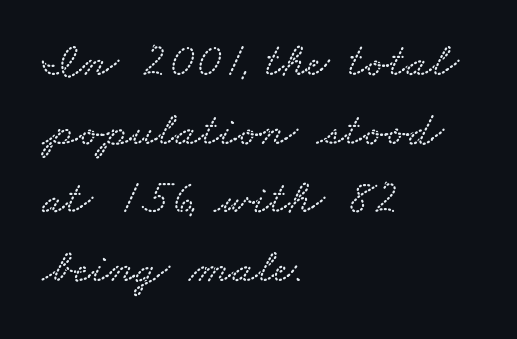
Q: Is the text underlined? A: No.
Q: How is the paragraph aligned? A: Left-aligned.
Q: Is the spacing between letters normal or unusually wide? A: Normal.
Q: Is the spacing between lines tight, normal or loose? A: Normal.
Q: Width (condensed, normal, or wide)? A: Wide.
Q: Stroke contrast? A: Low.
Q: x-height? A: Small.
Q: Monospaced? A: No.
